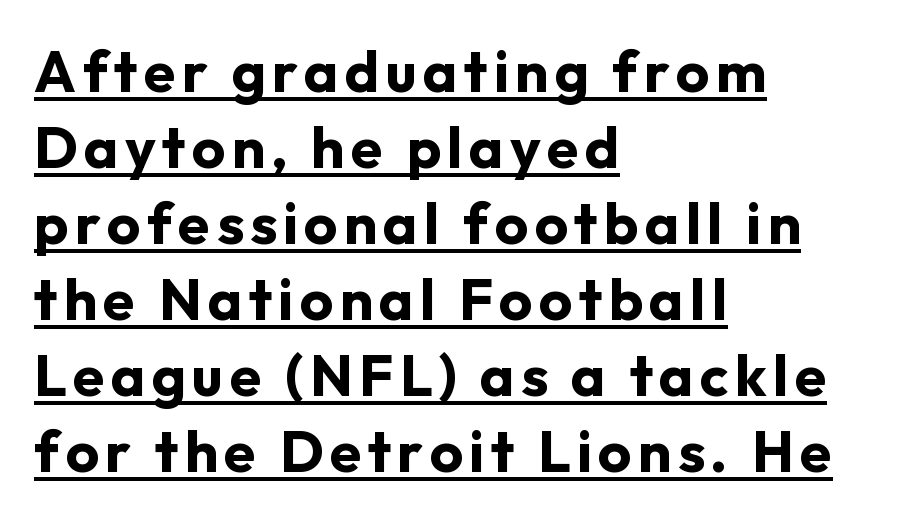
The image shows 58 px bold sans-serif type, upright; set left-aligned, normal line spacing (1.31x), underlined; low stroke contrast and a medium x-height.
